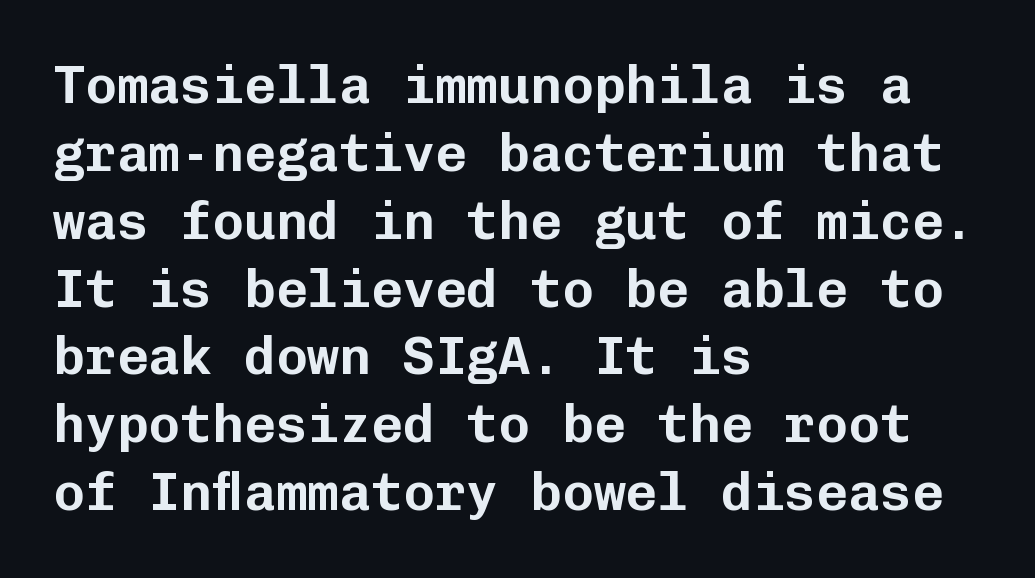
The image shows 53 px sans-serif type, upright, monospaced; set left-aligned, normal line spacing (1.28x), normal letter spacing, not underlined; low stroke contrast and a medium x-height.
